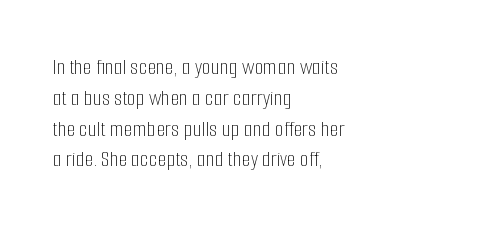
The image shows 23 px text type, upright; set left-aligned, normal line spacing (1.34x), normal letter spacing, not underlined.
